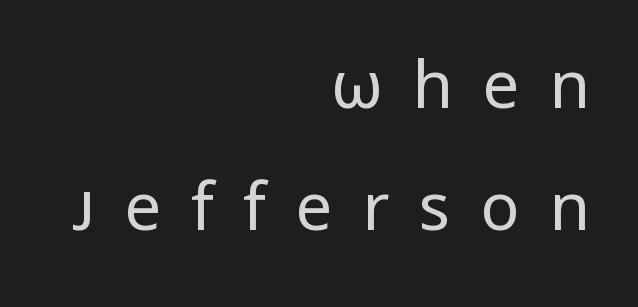
The image shows 65 px regular-weight sans-serif type, upright; set right-aligned, line spacing 1.88x, unusually wide letter spacing (+0.46 em), not underlined; low stroke contrast and a medium x-height.
